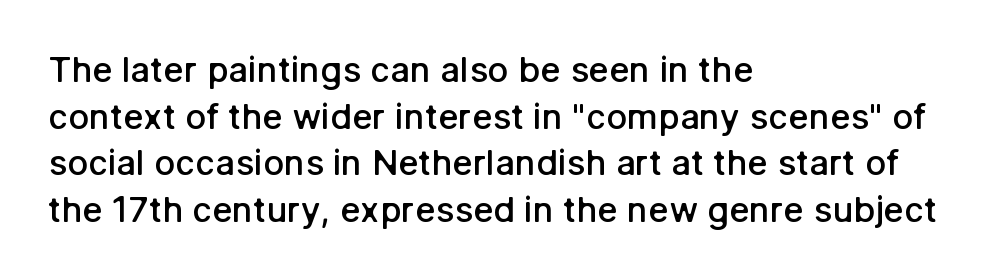
Q: Is the text bold? A: Semi-bold.
Q: Is the text italic (slanted)? A: No, it is upright.
Q: Is the typeface a serif or a sans-serif typeface? A: Sans-serif.
Q: Is the text underlined? A: No.
Q: How is the paragraph aligned? A: Left-aligned.
Q: Is the spacing between letters normal or unusually wide? A: Normal.
Q: Is the spacing between lines tight, normal or loose? A: Normal.
Q: Width (condensed, normal, or wide)? A: Normal.
Q: Stroke contrast? A: Low.
Q: x-height? A: Medium.
Q: Monospaced? A: No.
